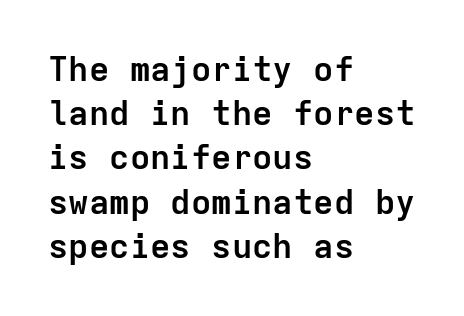
Q: Is the text bold? A: Yes.
Q: Is the text italic (slanted)? A: No, it is upright.
Q: Is the typeface a serif or a sans-serif typeface? A: Sans-serif.
Q: Is the text underlined? A: No.
Q: How is the paragraph aligned? A: Left-aligned.
Q: Is the spacing between letters normal or unusually wide? A: Normal.
Q: Is the spacing between lines tight, normal or loose? A: Normal.
Q: Width (condensed, normal, or wide)? A: Normal.
Q: Stroke contrast? A: Low.
Q: x-height? A: Medium.
Q: Monospaced? A: Yes.
